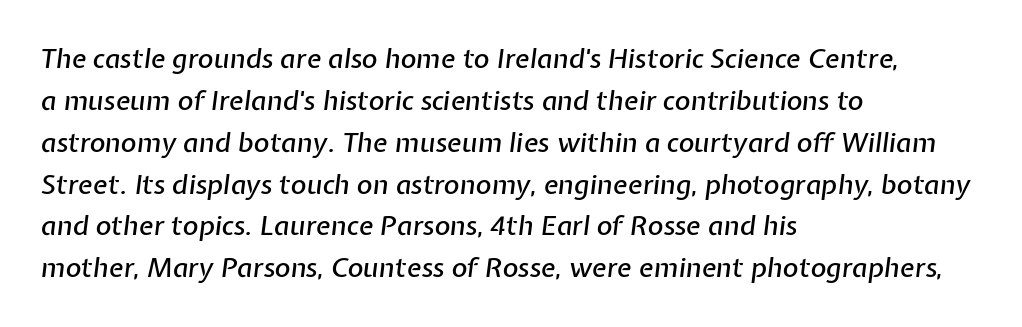
The image shows 27 px text type, italic (leaning right); set left-aligned, normal line spacing (1.55x), normal letter spacing, not underlined.
